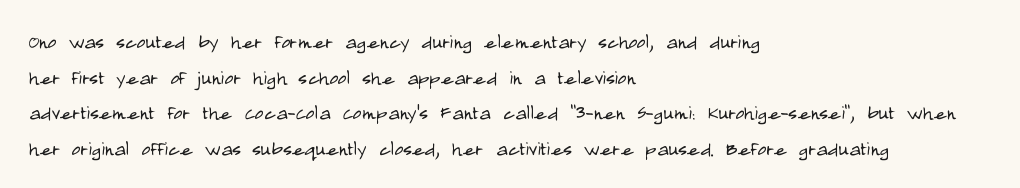
The image shows 24 px text type, upright; set left-aligned, normal line spacing (1.48x), normal letter spacing, not underlined.
